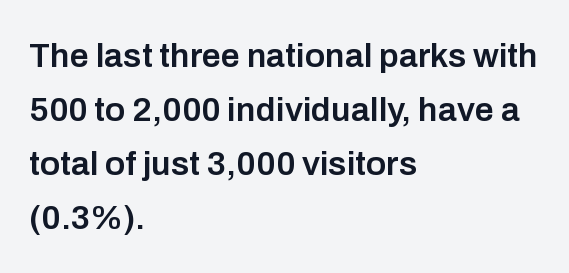
Q: Is the text bold? A: Semi-bold.
Q: Is the text italic (slanted)? A: No, it is upright.
Q: Is the typeface a serif or a sans-serif typeface? A: Sans-serif.
Q: Is the text underlined? A: No.
Q: How is the paragraph aligned? A: Left-aligned.
Q: Is the spacing between letters normal or unusually wide? A: Normal.
Q: Is the spacing between lines tight, normal or loose? A: Normal.
Q: Width (condensed, normal, or wide)? A: Normal.
Q: Stroke contrast? A: Low.
Q: x-height? A: Medium.
Q: Monospaced? A: No.
